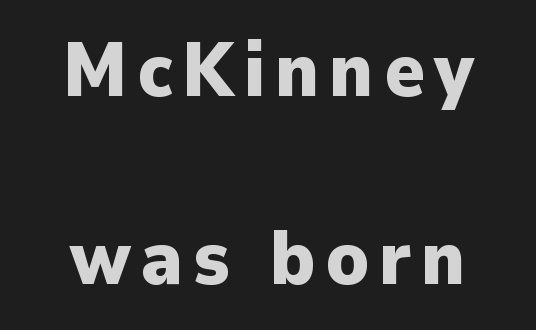
{"serif": "no", "italic": "no", "bold": "yes", "weight": "heavy", "width": "normal", "stroke_contrast": "low", "x_height": "medium", "monospaced": "no", "underline": "no", "align": "center", "line_spacing": "loose", "line_spacing_ratio": 2.47, "glyph_px": 76}
